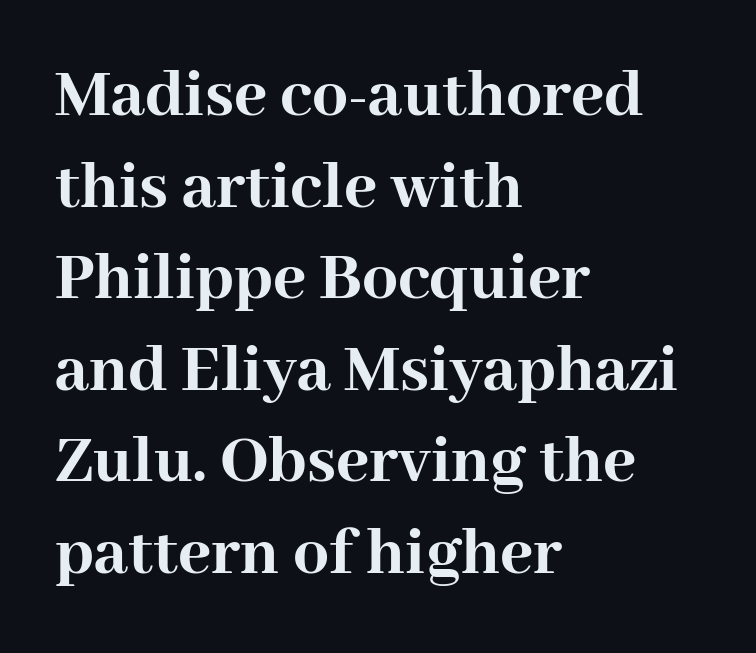
Q: Is the text bold? A: Yes.
Q: Is the text italic (slanted)? A: No, it is upright.
Q: Is the typeface a serif or a sans-serif typeface? A: Serif.
Q: Is the text underlined? A: No.
Q: How is the paragraph aligned? A: Left-aligned.
Q: Is the spacing between letters normal or unusually wide? A: Normal.
Q: Is the spacing between lines tight, normal or loose? A: Normal.
Q: Width (condensed, normal, or wide)? A: Normal.
Q: Stroke contrast? A: High.
Q: x-height? A: Medium.
Q: Monospaced? A: No.
